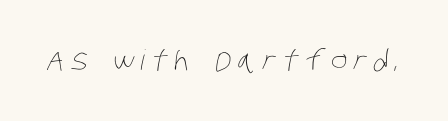
{"bold": "no", "weight": "thin", "width": "condensed", "stroke_contrast": "low", "x_height": "large", "monospaced": "no", "underline": "no", "letter_spacing": "wide", "letter_spacing_em": 0.24, "glyph_px": 28}
